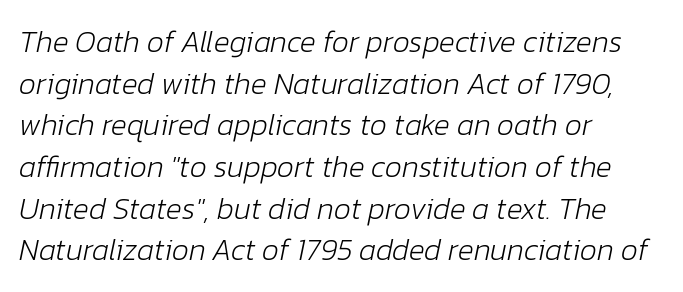
Q: Is the text bold? A: No.
Q: Is the text italic (slanted)? A: Yes, it leans right by about 12 degrees.
Q: Is the text underlined? A: No.
Q: How is the paragraph aligned? A: Left-aligned.
Q: Is the spacing between letters normal or unusually wide? A: Normal.
Q: Is the spacing between lines tight, normal or loose? A: Normal.
Q: Width (condensed, normal, or wide)? A: Normal.
Q: Stroke contrast? A: Low.
Q: x-height? A: Medium.
Q: Monospaced? A: No.
